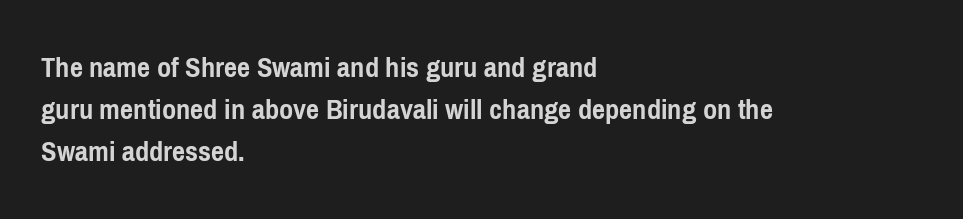
{"serif": "no", "italic": "no", "bold": "yes", "weight": "semibold", "width": "condensed", "stroke_contrast": "low", "x_height": "medium", "monospaced": "no", "underline": "no", "align": "left", "line_spacing": "normal", "line_spacing_ratio": 1.35, "letter_spacing": "normal", "letter_spacing_em": 0.0, "glyph_px": 31}
